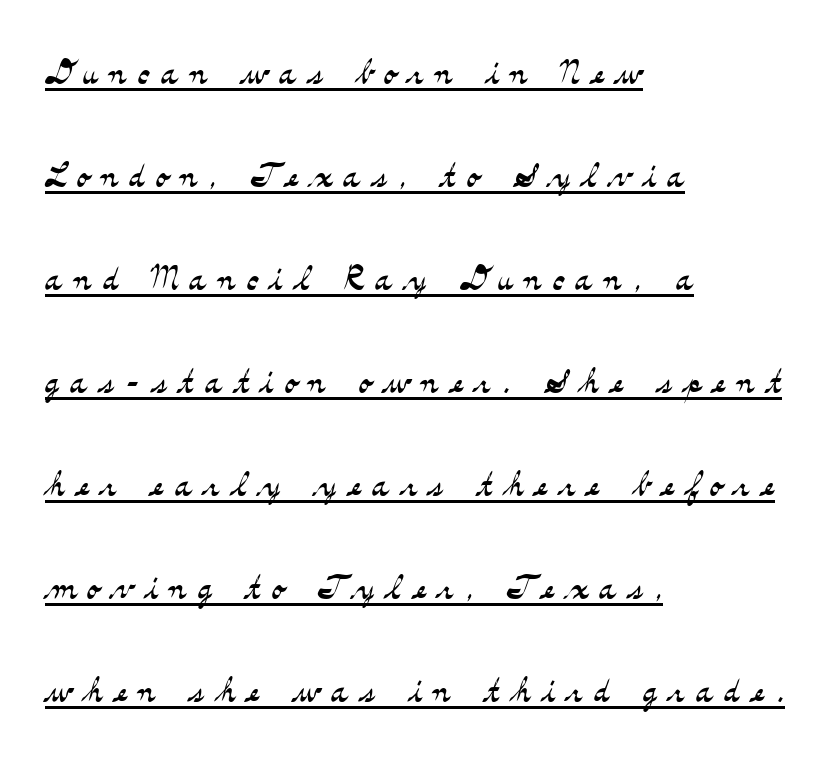
Q: Is the text bold? A: No.
Q: Is the text italic (slanted)? A: Yes.
Q: Is the typeface a serif or a sans-serif typeface? A: Serif.
Q: Is the text underlined? A: Yes.
Q: How is the paragraph aligned? A: Left-aligned.
Q: Is the spacing between letters normal or unusually wide? A: Unusually wide.
Q: Is the spacing between lines tight, normal or loose? A: Loose.
Q: Width (condensed, normal, or wide)? A: Wide.
Q: Stroke contrast? A: Medium.
Q: x-height? A: Small.
Q: Monospaced? A: No.
